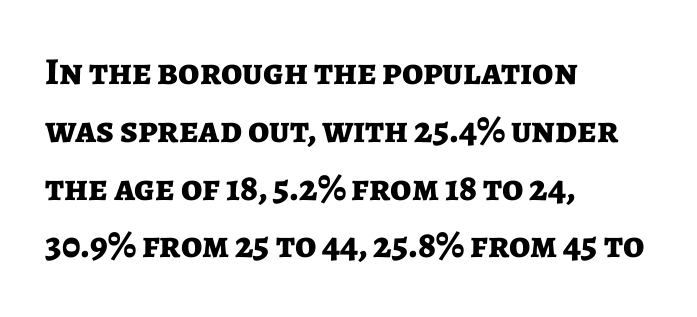
The image shows 38 px bold sans-serif type, upright; set left-aligned, normal line spacing (1.52x), normal letter spacing, not underlined; low stroke contrast and a medium x-height.
